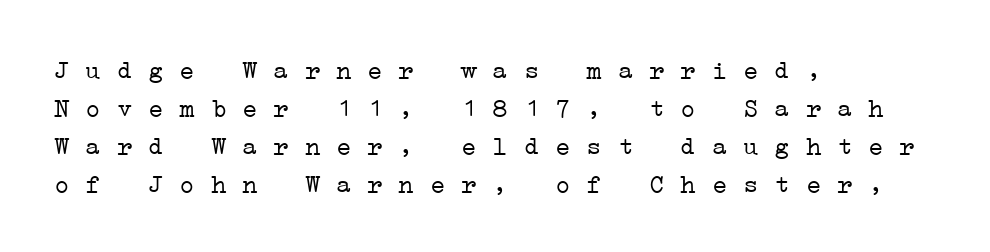
The image shows 26 px text type; set left-aligned, normal line spacing (1.46x), normal letter spacing, not underlined.
